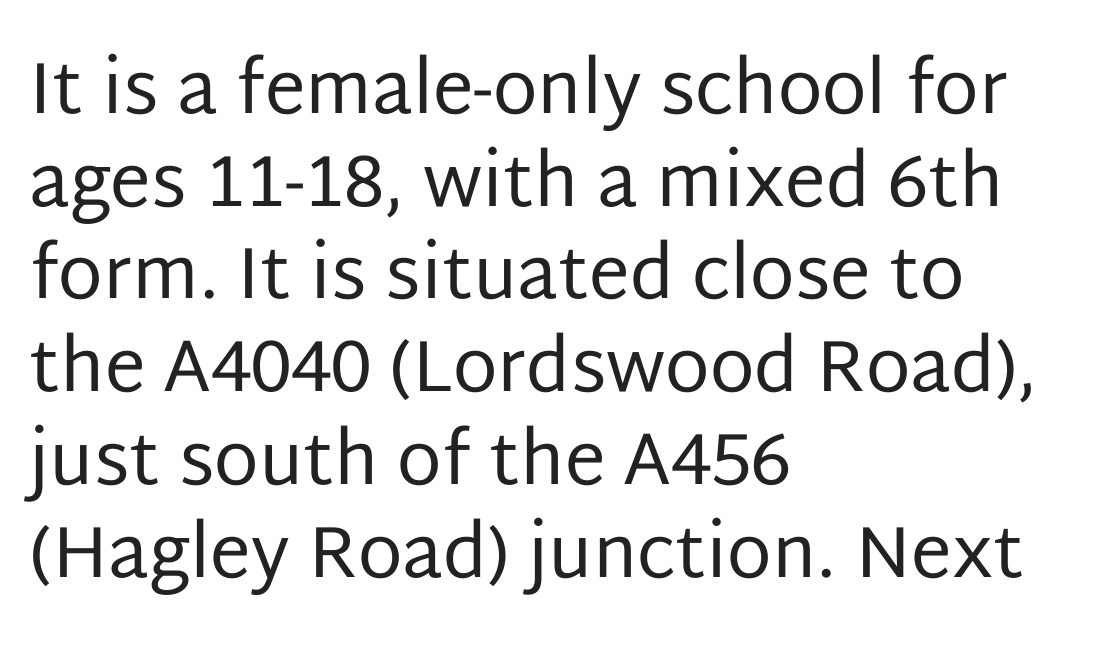
{"serif": "no", "italic": "no", "bold": "no", "weight": "regular", "width": "normal", "stroke_contrast": "low", "x_height": "large", "monospaced": "no", "underline": "no", "align": "left", "line_spacing": "normal", "line_spacing_ratio": 1.27, "letter_spacing": "normal", "letter_spacing_em": 0.0, "glyph_px": 73}
